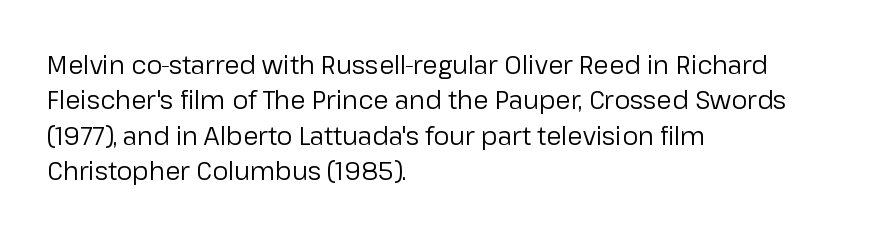
{"italic": "no", "bold": "no", "underline": "no", "align": "left", "line_spacing": "normal", "line_spacing_ratio": 1.42, "letter_spacing": "normal", "letter_spacing_em": 0.0, "glyph_px": 25}
